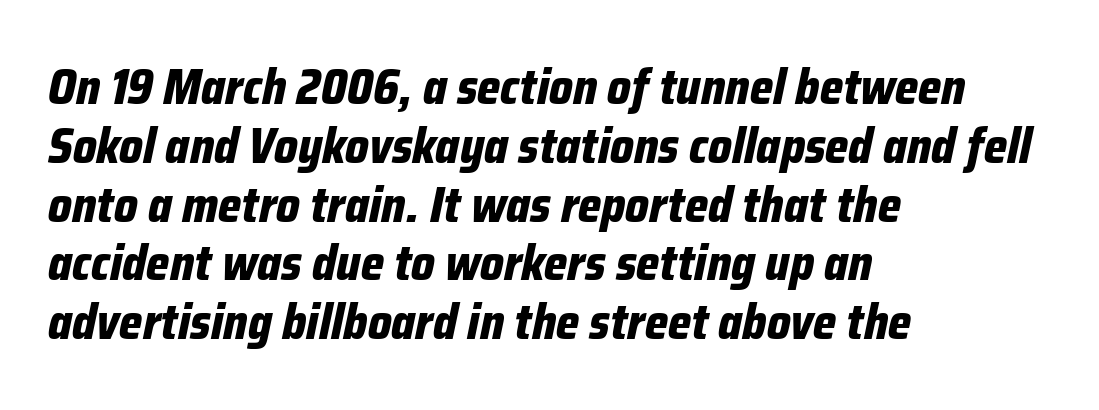
Q: Is the text bold? A: Yes.
Q: Is the text italic (slanted)? A: Yes, it leans right by about 12 degrees.
Q: Is the text underlined? A: No.
Q: How is the paragraph aligned? A: Left-aligned.
Q: Is the spacing between letters normal or unusually wide? A: Normal.
Q: Width (condensed, normal, or wide)? A: Condensed.
Q: Stroke contrast? A: Low.
Q: x-height? A: Medium.
Q: Monospaced? A: No.
